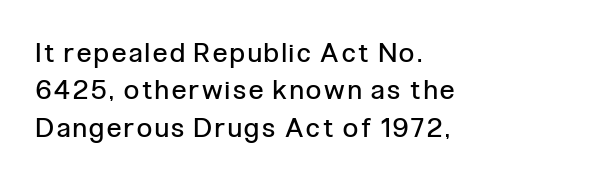
The image shows 27 px text type, upright; set left-aligned, normal line spacing (1.38x), not underlined.
